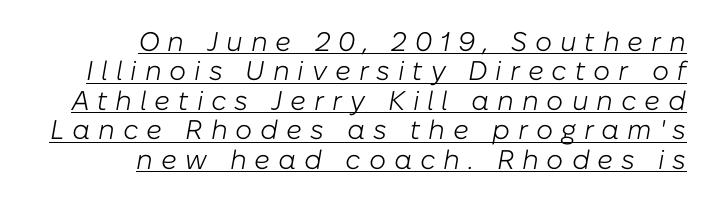
Q: Is the text bold? A: No.
Q: Is the text italic (slanted)? A: Yes, it leans right by about 10 degrees.
Q: Is the text underlined? A: Yes.
Q: How is the paragraph aligned? A: Right-aligned.
Q: Is the spacing between letters normal or unusually wide? A: Unusually wide.
Q: Is the spacing between lines tight, normal or loose? A: Tight.
